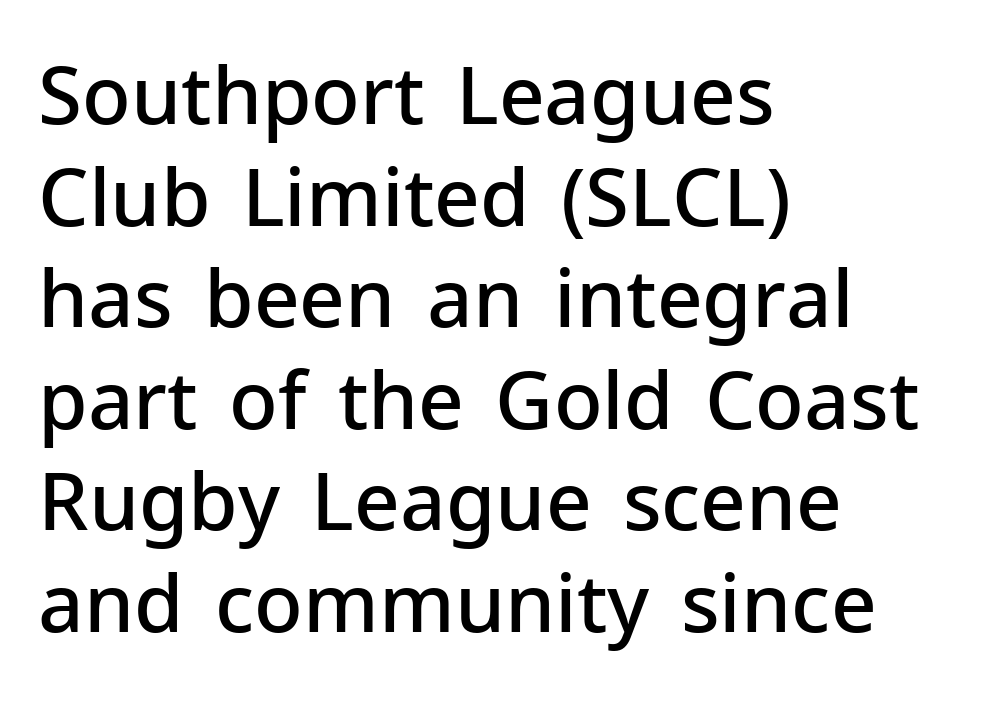
The image shows 80 px semibold sans-serif type, upright; set left-aligned, normal line spacing (1.27x), normal letter spacing, not underlined; low stroke contrast and a medium x-height.
